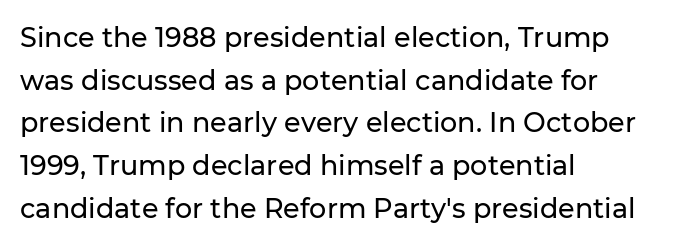
The image shows 27 px text type, upright; set left-aligned, normal line spacing (1.58x), normal letter spacing, not underlined.
